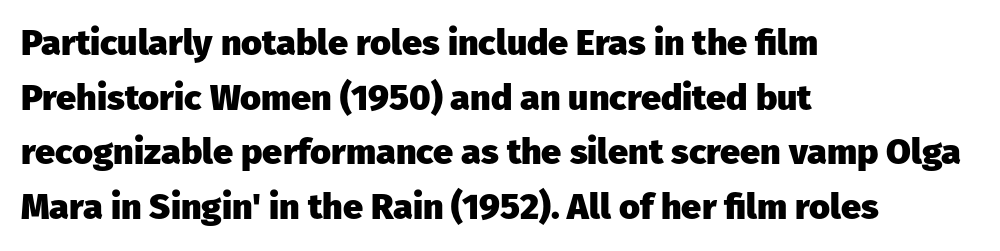
Q: Is the text bold? A: Yes.
Q: Is the text italic (slanted)? A: No, it is upright.
Q: Is the typeface a serif or a sans-serif typeface? A: Sans-serif.
Q: Is the text underlined? A: No.
Q: How is the paragraph aligned? A: Left-aligned.
Q: Is the spacing between letters normal or unusually wide? A: Normal.
Q: Is the spacing between lines tight, normal or loose? A: Normal.
Q: Width (condensed, normal, or wide)? A: Normal.
Q: Stroke contrast? A: Low.
Q: x-height? A: Medium.
Q: Monospaced? A: No.
